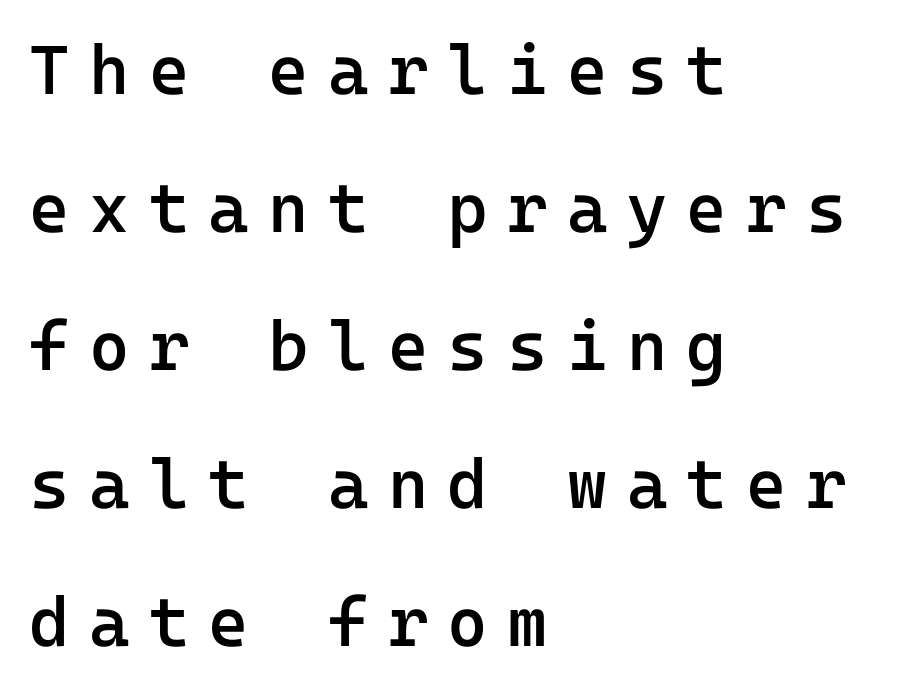
Line spacing here is loose. The lines in this sample share a left origin and differ only in where they stop. These lines are rendered in a fixed-pitch font. Check under the words: just untouched page.
